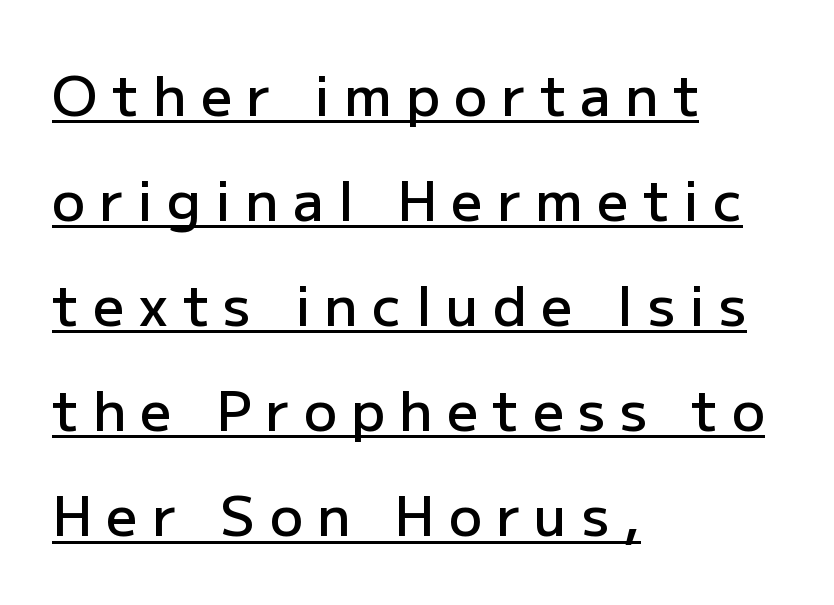
This sample trades compactness for vertical openness between lines. Is this a fixed-width face? No — the glyphs have proportional, varying widths. How heavy is the stroke? Medium-heavy — a semibold, shy of bold. A typesetter would mark this as roman, not italic.
